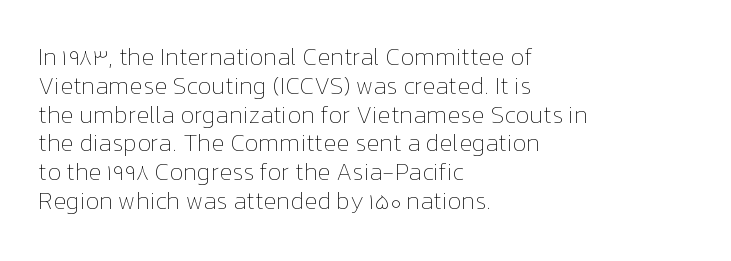
Q: Is the text bold? A: No.
Q: Is the text italic (slanted)? A: No, it is upright.
Q: Is the text underlined? A: No.
Q: How is the paragraph aligned? A: Left-aligned.
Q: Is the spacing between letters normal or unusually wide? A: Normal.
